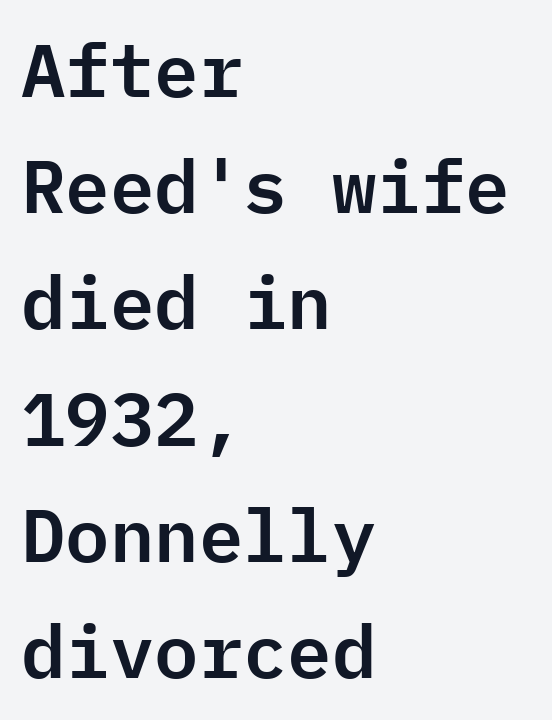
The image shows 74 px sans-serif type, upright, monospaced; set left-aligned, normal line spacing (1.57x), normal letter spacing, not underlined; low stroke contrast and a medium x-height.
